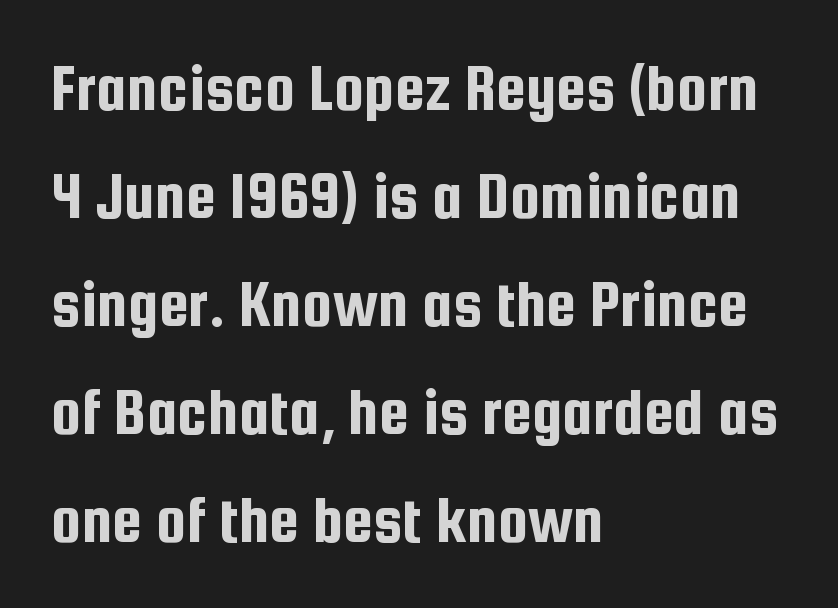
The image shows 68 px condensed sans-serif type, upright; set left-aligned, normal line spacing (1.59x), normal letter spacing, not underlined; low stroke contrast and a medium x-height.
